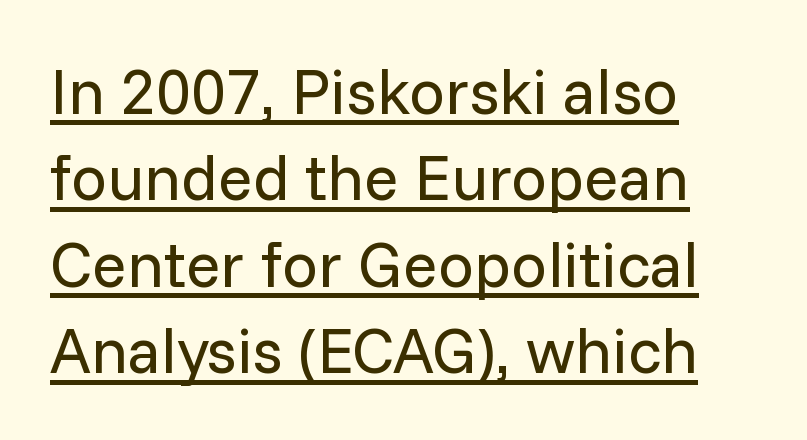
{"serif": "no", "italic": "no", "bold": "no", "weight": "regular", "width": "normal", "stroke_contrast": "low", "x_height": "medium", "monospaced": "no", "underline": "yes", "align": "left", "line_spacing": "normal", "line_spacing_ratio": 1.35, "letter_spacing": "normal", "letter_spacing_em": 0.0, "glyph_px": 64}
